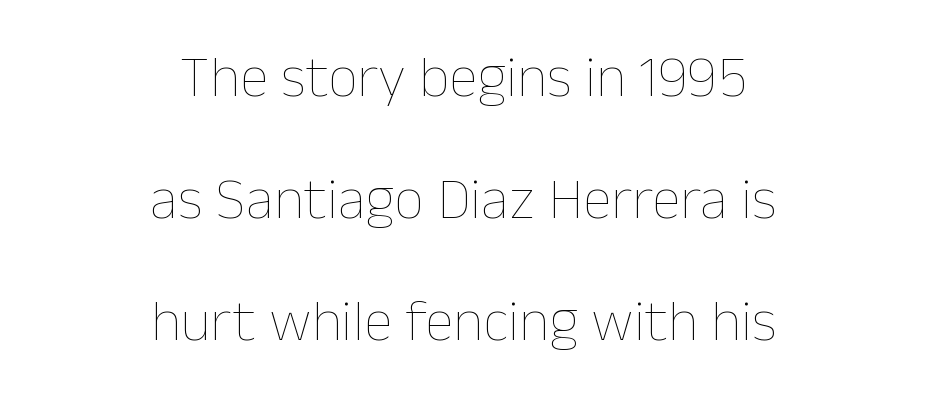
The image shows 59 px thin type, upright; set centered, loose line spacing (2.07x), normal letter spacing, not underlined; low stroke contrast and a medium x-height.
